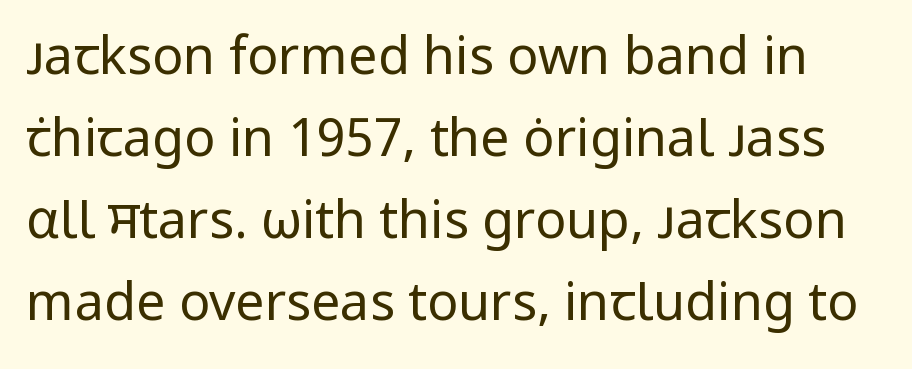
The image shows 52 px regular-weight sans-serif type, upright; set normal line spacing (1.58x), normal letter spacing, not underlined; low stroke contrast and a medium x-height.
